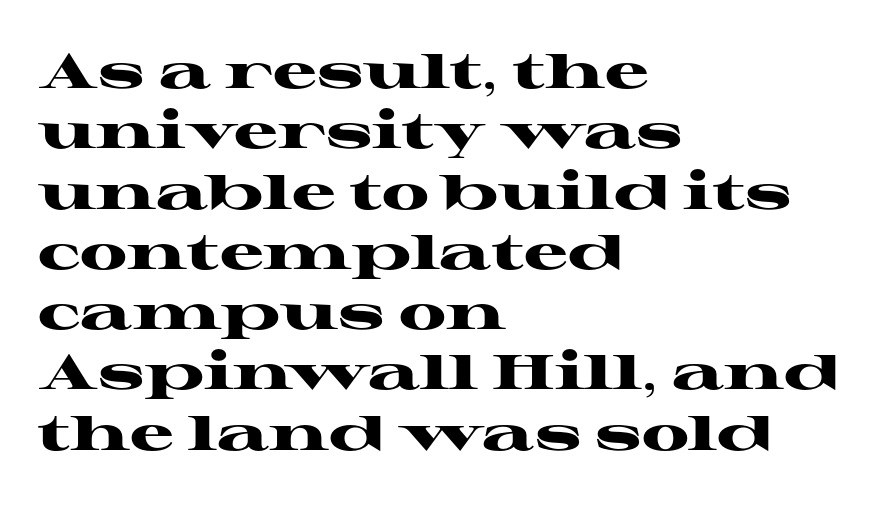
Is the letter spacing exaggerated? No — it looks like the ordinary default. Notice how thick the strokes are: this is what a full bold looks like. Is this a fixed-width face? No — the glyphs have proportional, varying widths. Check the space under the baseline: it is left empty. A typesetter would label this face a serif.
